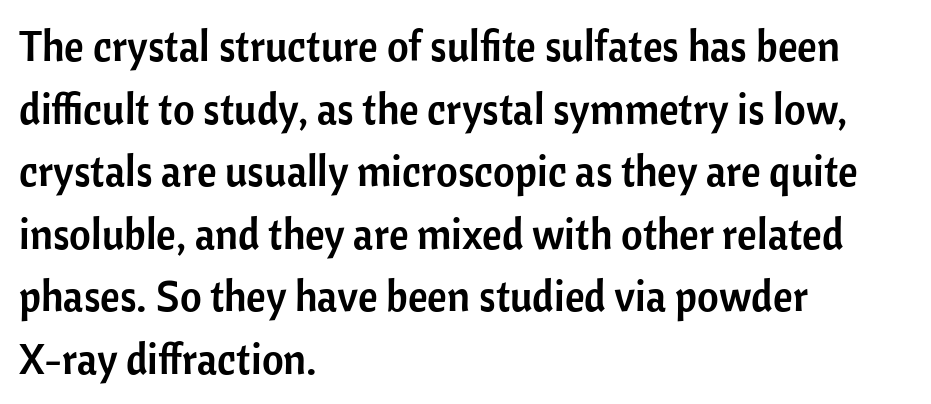
Does the lettering tilt? It doesn't — this is upright. In terms of letterform style, serifs are entirely absent. This rendering uses left alignment, leaving the right contour irregular. Observe the ordinary spacing: letters are neighbours, not strangers. Each letter keeps its own natural width here, so spacing adapts to shape.
